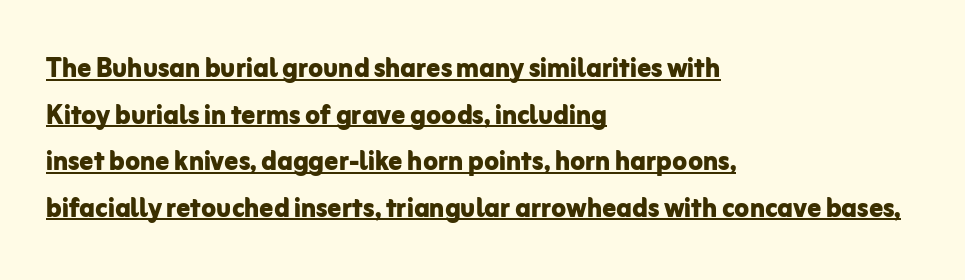
{"serif": "no", "italic": "no", "bold": "yes", "weight": "bold", "width": "normal", "stroke_contrast": "low", "x_height": "medium", "monospaced": "no", "underline": "yes", "align": "left", "line_spacing": "normal", "line_spacing_ratio": 1.37, "letter_spacing": "normal", "letter_spacing_em": 0.0, "glyph_px": 34}
